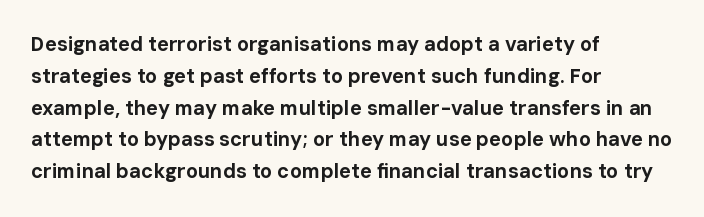
{"italic": "no", "bold": "yes", "underline": "no", "align": "left", "line_spacing": "normal", "line_spacing_ratio": 1.59, "letter_spacing": "normal", "letter_spacing_em": 0.0, "glyph_px": 20}
